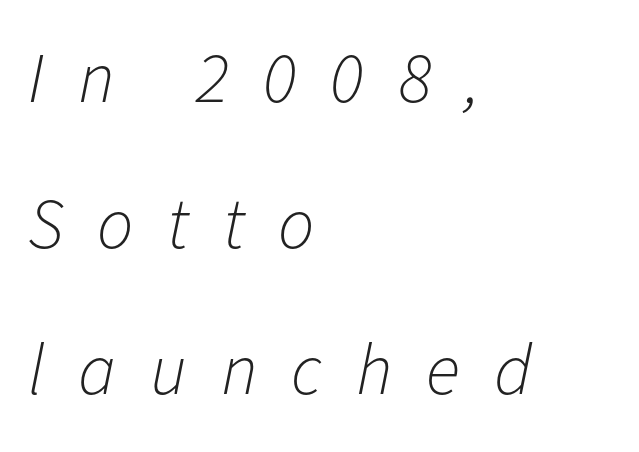
Q: Is the text bold? A: No.
Q: Is the text italic (slanted)? A: Yes, it leans right by about 11 degrees.
Q: Is the text underlined? A: No.
Q: How is the paragraph aligned? A: Left-aligned.
Q: Is the spacing between letters normal or unusually wide? A: Unusually wide.
Q: Is the spacing between lines tight, normal or loose? A: Loose.
Q: Width (condensed, normal, or wide)? A: Normal.
Q: Stroke contrast? A: Low.
Q: x-height? A: Medium.
Q: Monospaced? A: No.
